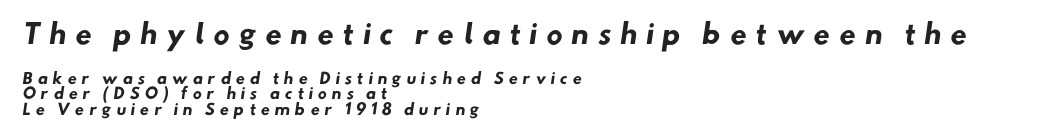
{"bold": "yes", "underline": "no", "align": "left", "line_spacing": "tight", "line_spacing_ratio": 1.04, "letter_spacing": "wide", "letter_spacing_em": 0.31, "larger_block": "first", "size_ratio": 1.8, "glyph_px": 27}
